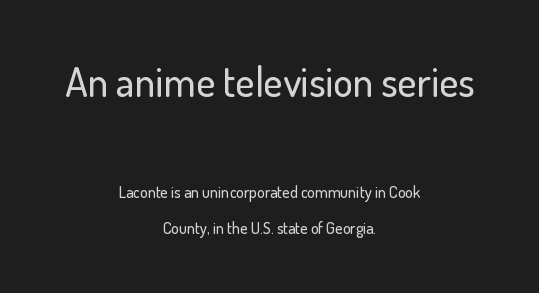
The rendering uses a large line-height, opening up the rows. No italicization has been applied; the sample stays upright. The space directly below the letters is spotless. Larger block? The one above; the one below is distinctly smaller. No feet cap the strokes, marking this as sans-serif type.
